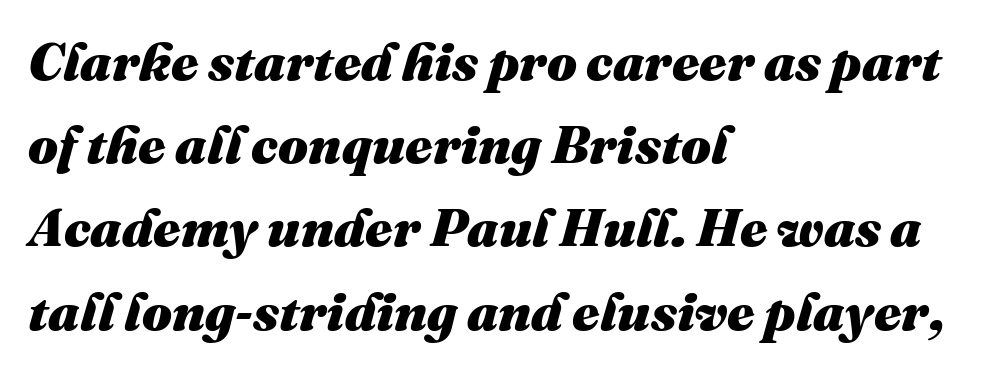
{"italic": "yes", "lean": "right", "slant_degrees": 16, "bold": "yes", "weight": "heavy", "width": "normal", "stroke_contrast": "medium", "x_height": "medium", "monospaced": "no", "underline": "no", "align": "left", "line_spacing": "normal", "line_spacing_ratio": 1.57, "letter_spacing": "normal", "letter_spacing_em": 0.0, "glyph_px": 53}
